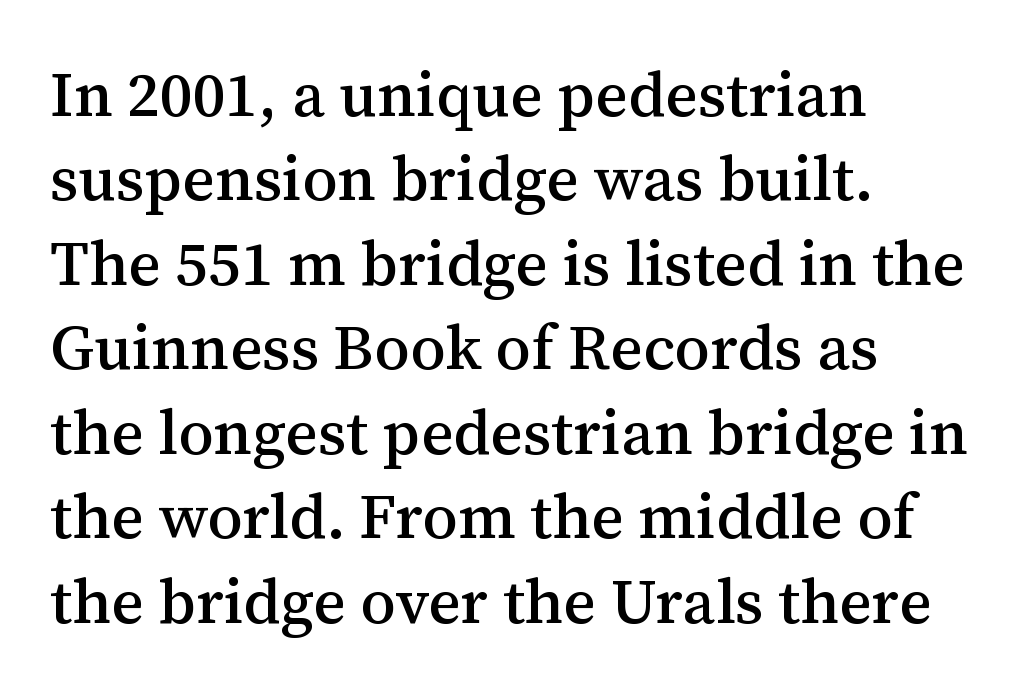
Vertically, the passage feels balanced, rows spaced as you'd expect. Check under the words: just untouched page. A roman cut, with each character standing at attention. Serifs: yes, visible at the terminals of the letterforms. Think of a printed novel: that variable character pitch is what you see here.
